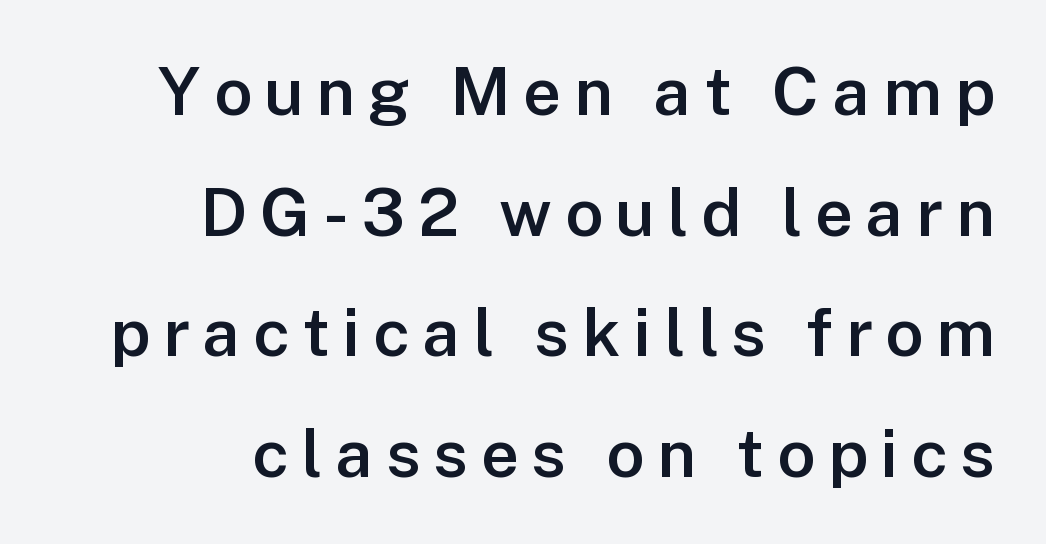
The image shows 67 px semibold sans-serif type, upright; set right-aligned, line spacing 1.8x, not underlined; low stroke contrast and a medium x-height.
